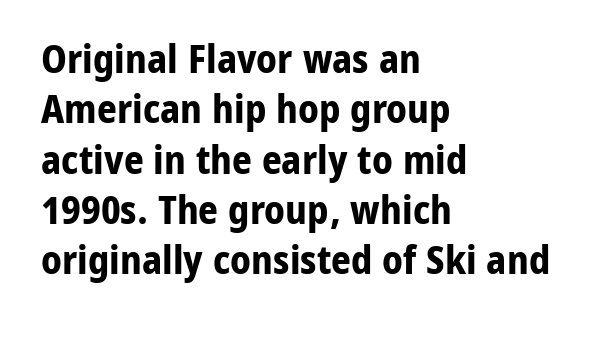
{"serif": "no", "italic": "no", "bold": "yes", "weight": "bold", "width": "normal", "stroke_contrast": "low", "x_height": "medium", "monospaced": "no", "underline": "no", "align": "left", "line_spacing": "normal", "line_spacing_ratio": 1.29, "letter_spacing": "normal", "letter_spacing_em": 0.0, "glyph_px": 39}
